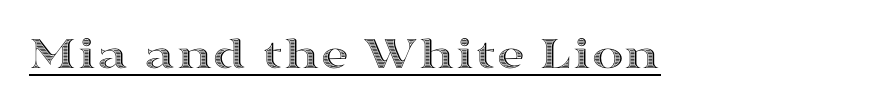
Q: Is the text italic (slanted)? A: No, it is upright.
Q: Is the text underlined? A: Yes.
Q: Is the spacing between letters normal or unusually wide? A: Normal.
Q: Width (condensed, normal, or wide)? A: Wide.
Q: x-height? A: Medium.
Q: Monospaced? A: No.
